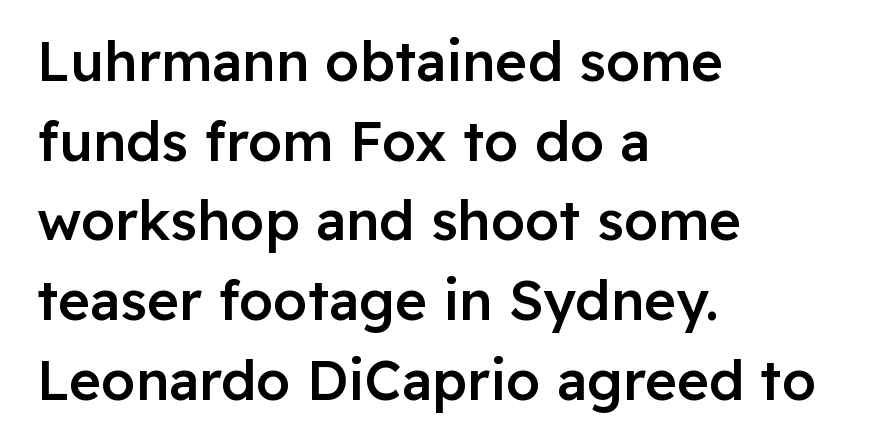
{"serif": "no", "italic": "no", "bold": "semi", "weight": "semibold", "width": "normal", "stroke_contrast": "low", "x_height": "medium", "monospaced": "no", "underline": "no", "align": "left", "line_spacing": "normal", "line_spacing_ratio": 1.45, "letter_spacing": "normal", "letter_spacing_em": 0.0, "glyph_px": 55}
